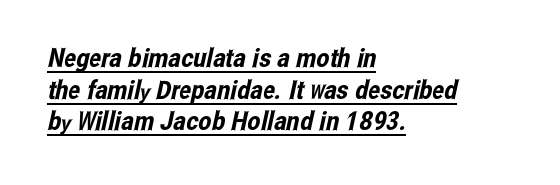
Q: Is the text underlined? A: Yes.
Q: How is the paragraph aligned? A: Left-aligned.
Q: Is the spacing between letters normal or unusually wide? A: Normal.
